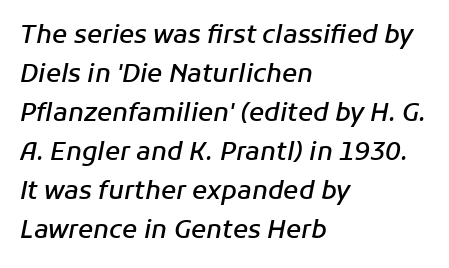
Q: Is the text bold? A: Semi-bold.
Q: Is the text italic (slanted)? A: Yes, it leans right by about 11 degrees.
Q: Is the text underlined? A: No.
Q: How is the paragraph aligned? A: Left-aligned.
Q: Is the spacing between letters normal or unusually wide? A: Normal.
Q: Is the spacing between lines tight, normal or loose? A: Normal.
